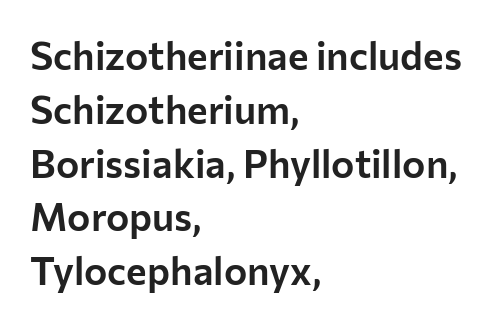
This sample uses a sans-serif face. Short note: letters normally spaced. The letters stand straight up with perfectly vertical stems. Honestly, the row spacing looks completely unremarkable.
